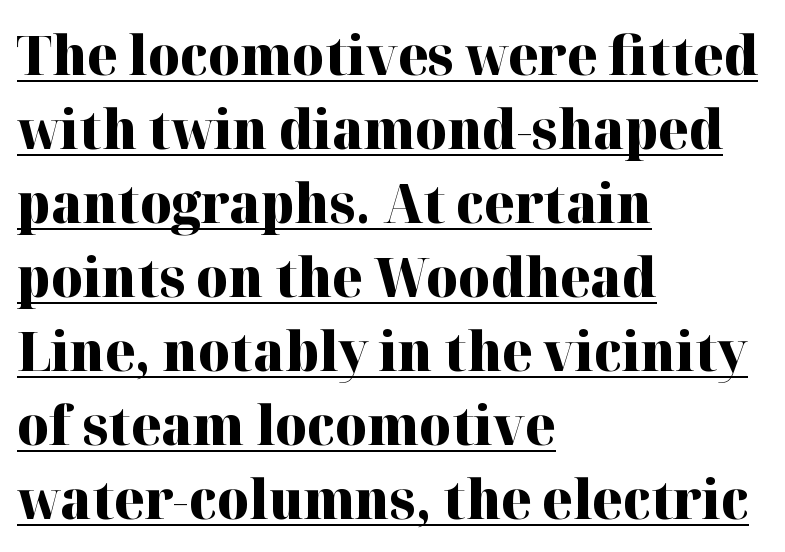
Q: Is the text bold? A: Yes.
Q: Is the text italic (slanted)? A: No, it is upright.
Q: Is the typeface a serif or a sans-serif typeface? A: Serif.
Q: Is the text underlined? A: Yes.
Q: How is the paragraph aligned? A: Left-aligned.
Q: Is the spacing between letters normal or unusually wide? A: Normal.
Q: Is the spacing between lines tight, normal or loose? A: Normal.
Q: Width (condensed, normal, or wide)? A: Normal.
Q: Stroke contrast? A: High.
Q: x-height? A: Medium.
Q: Monospaced? A: No.
